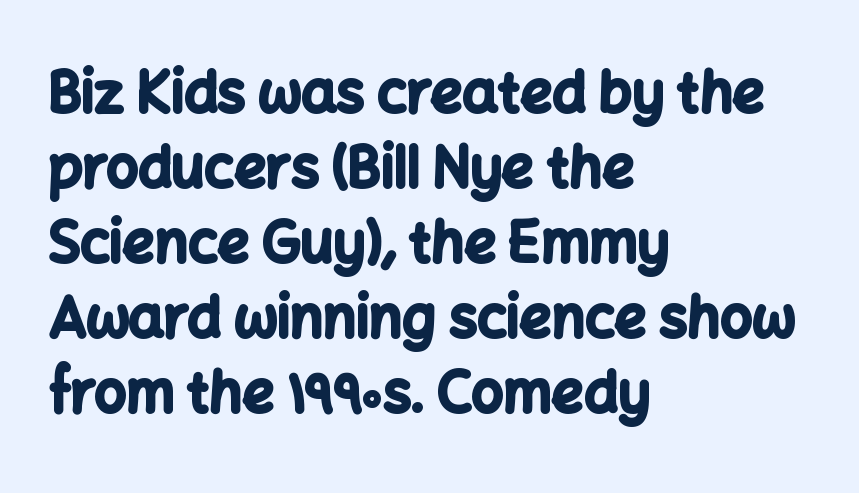
The image shows 56 px bold sans-serif type, upright; set left-aligned, normal line spacing (1.34x), normal letter spacing, not underlined; low stroke contrast and a medium x-height.
